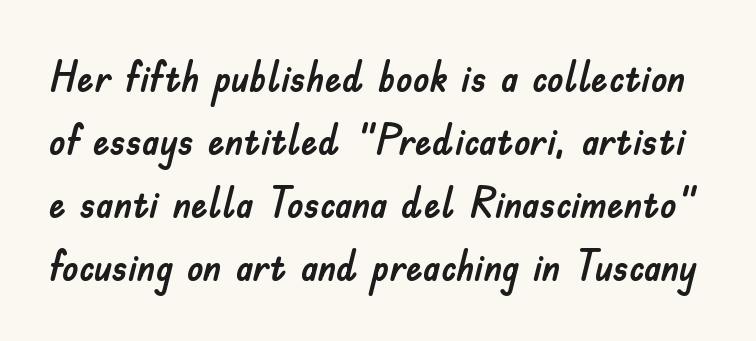
The image shows 42 px sans-serif type; set normal line spacing (1.5x), normal letter spacing, not underlined; low stroke contrast and a small x-height.
